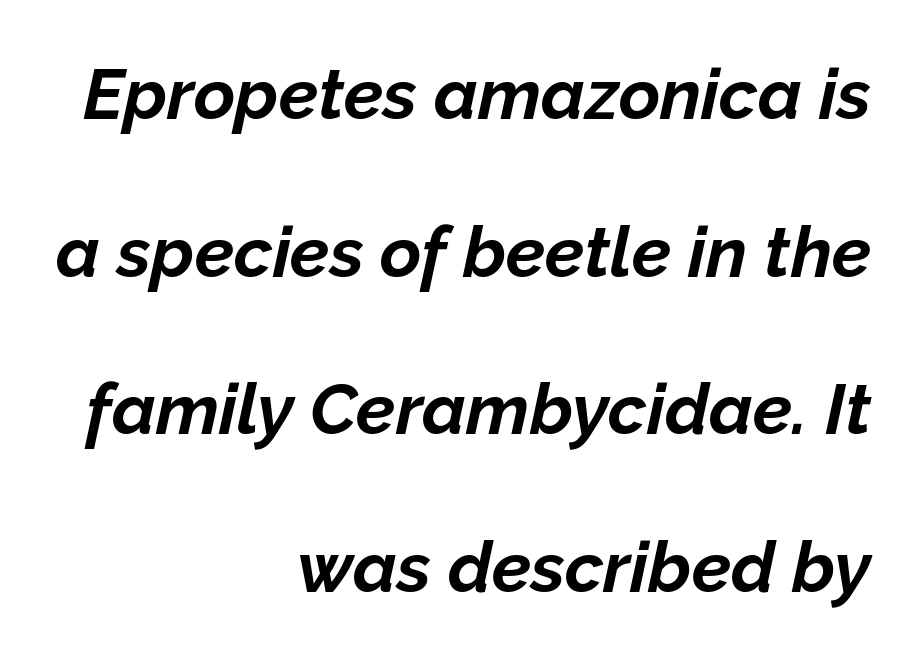
{"italic": "yes", "lean": "right", "slant_degrees": 12, "bold": "yes", "weight": "bold", "width": "normal", "stroke_contrast": "low", "x_height": "medium", "monospaced": "no", "underline": "no", "align": "right", "line_spacing": "loose", "line_spacing_ratio": 2.22, "letter_spacing": "normal", "letter_spacing_em": 0.0, "glyph_px": 71}
